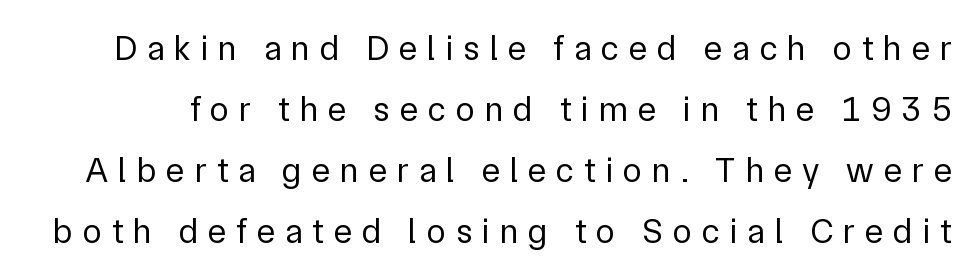
{"serif": "no", "italic": "no", "bold": "no", "weight": "regular", "width": "normal", "stroke_contrast": "low", "x_height": "medium", "monospaced": "no", "underline": "no", "line_spacing_ratio": 1.74, "letter_spacing": "wide", "letter_spacing_em": 0.28, "glyph_px": 35}
